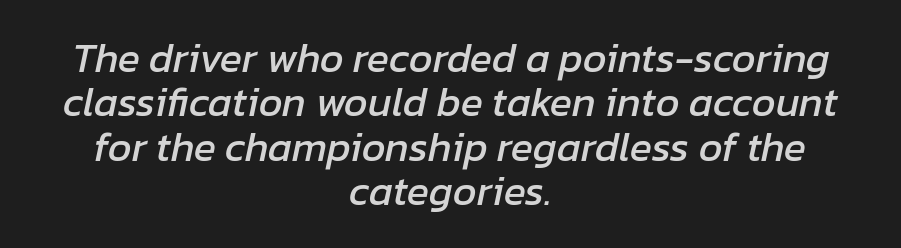
The letters are slanted; this is an italic face. The paragraph has two soft edges and a firm central axis. Honestly, the rows look squashed on top of each other. The gaps between neighbouring characters are ordinary and unremarkable.
